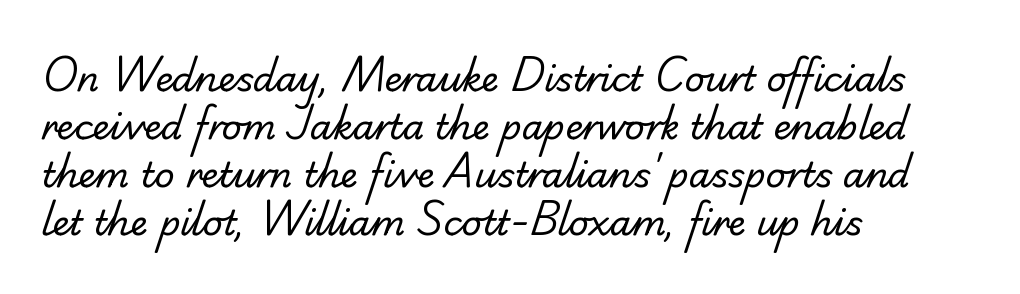
{"serif": "yes", "bold": "no", "weight": "regular", "width": "normal", "stroke_contrast": "low", "x_height": "small", "monospaced": "no", "underline": "no", "align": "left", "line_spacing": "normal", "line_spacing_ratio": 1.37, "letter_spacing": "normal", "letter_spacing_em": 0.0, "glyph_px": 35}
